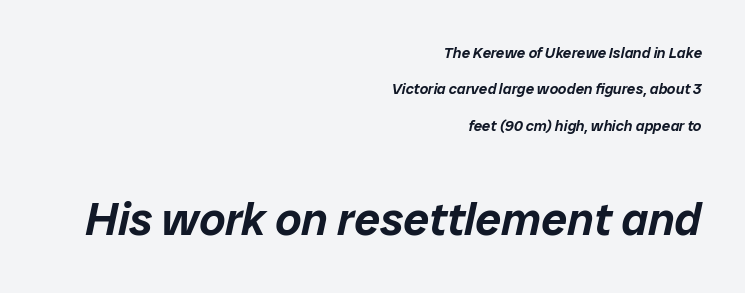
Q: Is the text italic (slanted)? A: Yes, it leans right by about 12 degrees.
Q: Is the text underlined? A: No.
Q: How is the paragraph aligned? A: Right-aligned.
Q: Is the spacing between letters normal or unusually wide? A: Normal.
Q: Is the spacing between lines tight, normal or loose? A: Loose.
Q: Which block of text is set in a larger size, the first (top) or the second (bottom)? A: The second (bottom) one.
Q: Width (condensed, normal, or wide)? A: Normal.
Q: Stroke contrast? A: Low.
Q: x-height? A: Medium.
Q: Monospaced? A: No.
